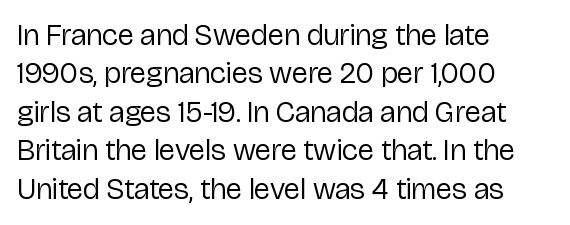
Q: Is the text bold? A: No.
Q: Is the text italic (slanted)? A: No, it is upright.
Q: Is the typeface a serif or a sans-serif typeface? A: Sans-serif.
Q: Is the text underlined? A: No.
Q: How is the paragraph aligned? A: Left-aligned.
Q: Is the spacing between letters normal or unusually wide? A: Normal.
Q: Is the spacing between lines tight, normal or loose? A: Normal.
Q: Width (condensed, normal, or wide)? A: Normal.
Q: Stroke contrast? A: Low.
Q: x-height? A: Medium.
Q: Monospaced? A: No.
